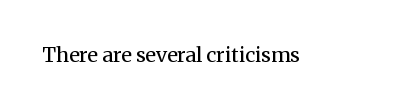
Posture: upright roman. Short note: letters normally spaced. The weight would be labelled regular, book, light, or lighter still. Lines of text with bare space underneath.
